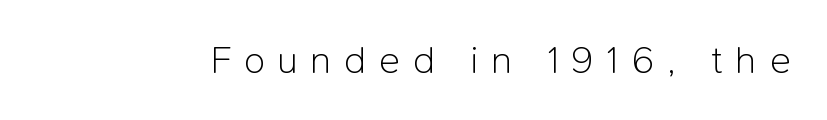
Each word looks stretched out because of the extra space between its letters. Looks like regular typesetting: each glyph gets only the width it needs. Each row of text sits above clean, open space. The type family on display is of the sans-serif kind. Think standard paragraph weight, or any step lighter than that.
